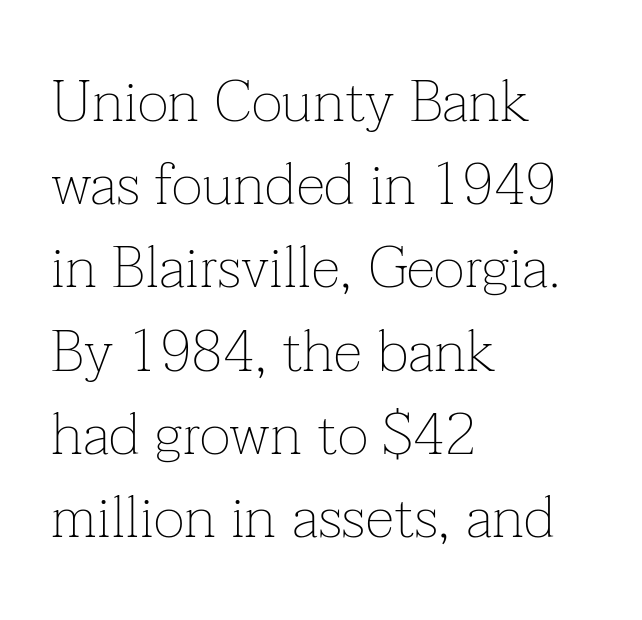
{"serif": "yes", "italic": "no", "bold": "no", "weight": "thin", "width": "normal", "stroke_contrast": "low", "x_height": "medium", "monospaced": "no", "underline": "no", "align": "left", "line_spacing": "normal", "line_spacing_ratio": 1.41, "letter_spacing": "normal", "letter_spacing_em": 0.0, "glyph_px": 59}
